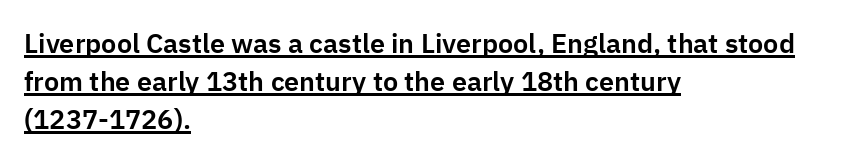
The image shows 27 px text type, upright; set left-aligned, normal line spacing (1.41x), normal letter spacing, underlined.
